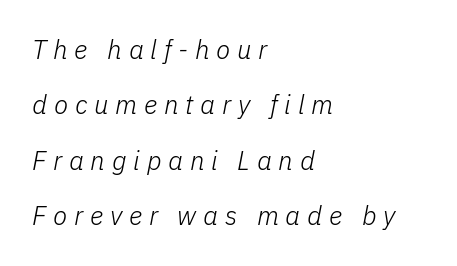
{"italic": "yes", "lean": "right", "slant_degrees": 11, "bold": "no", "underline": "no", "align": "left", "line_spacing": "loose", "line_spacing_ratio": 2.13, "letter_spacing": "wide", "letter_spacing_em": 0.26, "glyph_px": 26}
